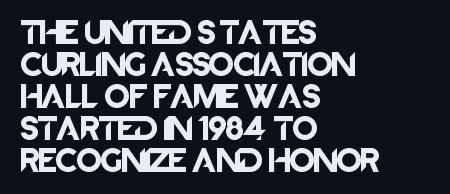
Summary of vertical rhythm: regular, with standard interline spacing. The string is rendered with underlining switched off. This rendering uses left alignment, leaving the right contour irregular. The lettering stays uniformly vertical, giving the passage a roman look. The horizontal fit of the characters is conventional and even.
